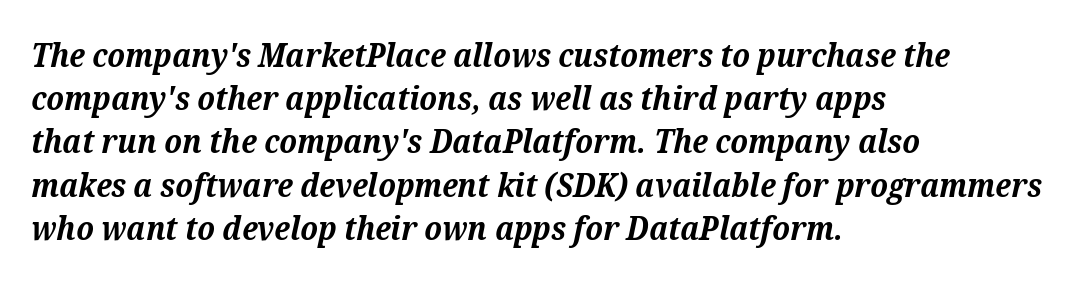
Q: Is the text bold? A: Yes.
Q: Is the text italic (slanted)? A: Yes, it leans right by about 12 degrees.
Q: Is the typeface a serif or a sans-serif typeface? A: Serif.
Q: Is the text underlined? A: No.
Q: How is the paragraph aligned? A: Left-aligned.
Q: Is the spacing between letters normal or unusually wide? A: Normal.
Q: Is the spacing between lines tight, normal or loose? A: Normal.
Q: Width (condensed, normal, or wide)? A: Normal.
Q: Stroke contrast? A: Medium.
Q: x-height? A: Medium.
Q: Monospaced? A: No.
